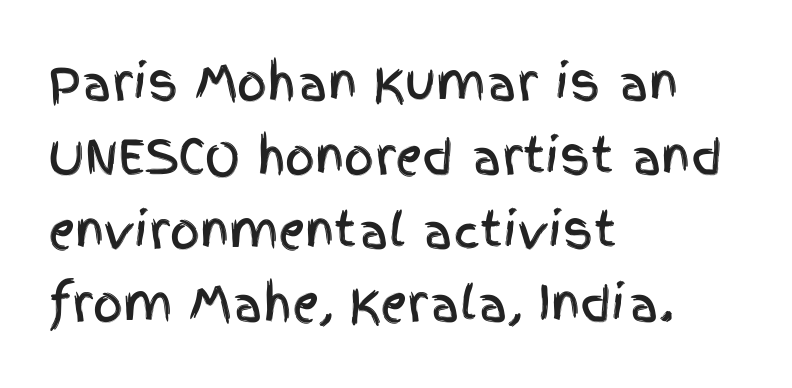
Q: Is the text italic (slanted)? A: No, it is upright.
Q: Is the typeface a serif or a sans-serif typeface? A: Sans-serif.
Q: Is the text underlined? A: No.
Q: How is the paragraph aligned? A: Left-aligned.
Q: Is the spacing between letters normal or unusually wide? A: Normal.
Q: Is the spacing between lines tight, normal or loose? A: Normal.
Q: Width (condensed, normal, or wide)? A: Condensed.
Q: x-height? A: Large.
Q: Monospaced? A: No.
